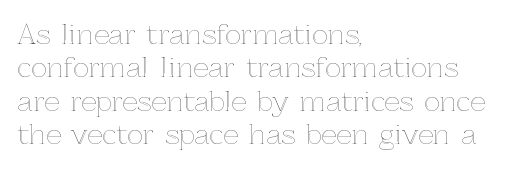
Q: Is the text italic (slanted)? A: No, it is upright.
Q: Is the text underlined? A: No.
Q: How is the paragraph aligned? A: Left-aligned.
Q: Is the spacing between letters normal or unusually wide? A: Normal.
